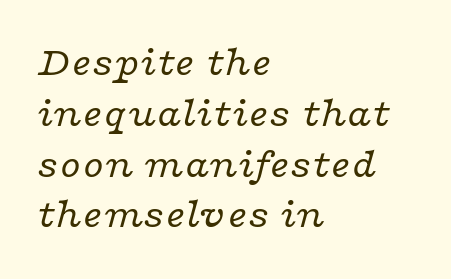
{"serif": "yes", "italic": "yes", "lean": "right", "slant_degrees": 16, "bold": "no", "weight": "regular", "width": "wide", "stroke_contrast": "low", "x_height": "medium", "monospaced": "no", "underline": "no", "align": "left", "line_spacing_ratio": 1.21, "letter_spacing": "normal", "letter_spacing_em": 0.0, "glyph_px": 42}
